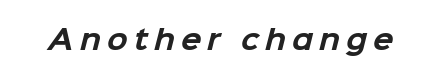
This sample uses expanded letter spacing, leaving extra air between glyphs. The rendering uses a bold face; every stroke is thick and dark. Type without underlining.
